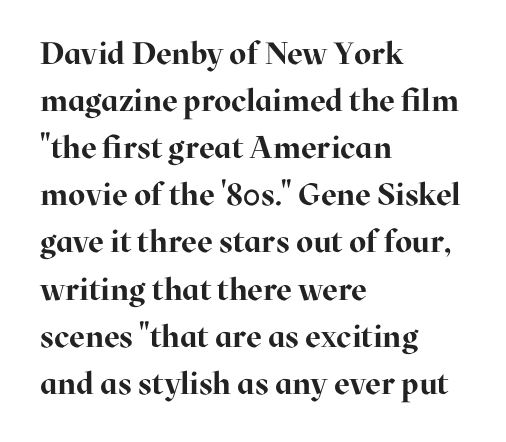
Q: Is the text bold? A: Yes.
Q: Is the text italic (slanted)? A: No, it is upright.
Q: Is the typeface a serif or a sans-serif typeface? A: Serif.
Q: Is the text underlined? A: No.
Q: How is the paragraph aligned? A: Left-aligned.
Q: Is the spacing between letters normal or unusually wide? A: Normal.
Q: Is the spacing between lines tight, normal or loose? A: Normal.
Q: Width (condensed, normal, or wide)? A: Normal.
Q: Stroke contrast? A: High.
Q: x-height? A: Medium.
Q: Monospaced? A: No.
